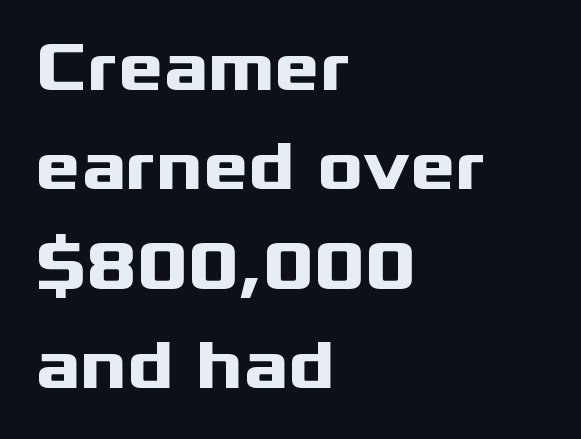
Q: Is the text bold? A: Yes.
Q: Is the text italic (slanted)? A: No, it is upright.
Q: Is the typeface a serif or a sans-serif typeface? A: Sans-serif.
Q: Is the text underlined? A: No.
Q: How is the paragraph aligned? A: Left-aligned.
Q: Is the spacing between letters normal or unusually wide? A: Normal.
Q: Is the spacing between lines tight, normal or loose? A: Normal.
Q: Width (condensed, normal, or wide)? A: Wide.
Q: Stroke contrast? A: Medium.
Q: x-height? A: Medium.
Q: Monospaced? A: No.
